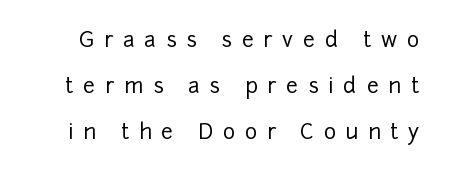
{"italic": "no", "underline": "no", "line_spacing": "loose", "line_spacing_ratio": 2.2, "letter_spacing": "wide", "letter_spacing_em": 0.46, "glyph_px": 21}
